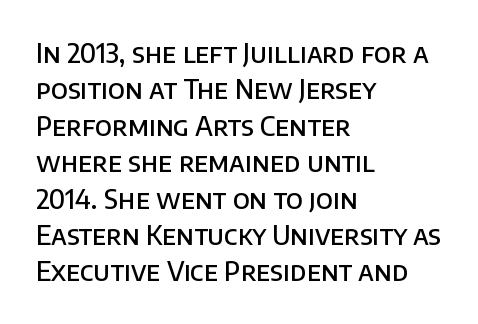
{"italic": "no", "bold": "semi", "underline": "no", "align": "left", "line_spacing": "normal", "line_spacing_ratio": 1.4, "letter_spacing": "normal", "letter_spacing_em": 0.0, "glyph_px": 26}
